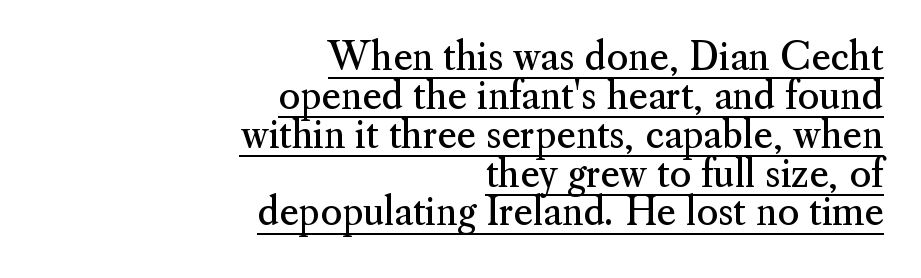
Do the characters align in a grid? No, the font is proportional. Stroke mass is kept to a normal reading level or below. Characters remain perfectly vertical along every line. A student would call this right alignment; a typographer would say flush right, rag left. Is the letter spacing exaggerated? No — it looks like the ordinary default.
